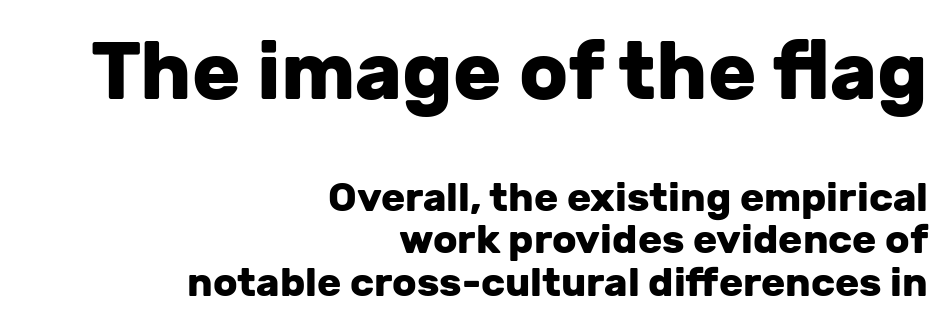
Q: Is the text bold? A: Yes.
Q: Is the text italic (slanted)? A: No, it is upright.
Q: Is the typeface a serif or a sans-serif typeface? A: Sans-serif.
Q: Is the text underlined? A: No.
Q: How is the paragraph aligned? A: Right-aligned.
Q: Is the spacing between letters normal or unusually wide? A: Normal.
Q: Is the spacing between lines tight, normal or loose? A: Tight.
Q: Which block of text is set in a larger size, the first (top) or the second (bottom)? A: The first (top) one.
Q: Width (condensed, normal, or wide)? A: Normal.
Q: Stroke contrast? A: Low.
Q: x-height? A: Medium.
Q: Monospaced? A: No.
